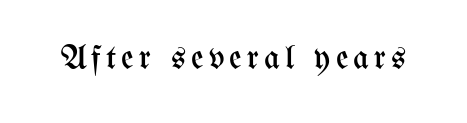
{"italic": "no", "bold": "no", "weight": "regular", "width": "condensed", "stroke_contrast": "medium", "x_height": "medium", "monospaced": "no", "underline": "no", "glyph_px": 34}
